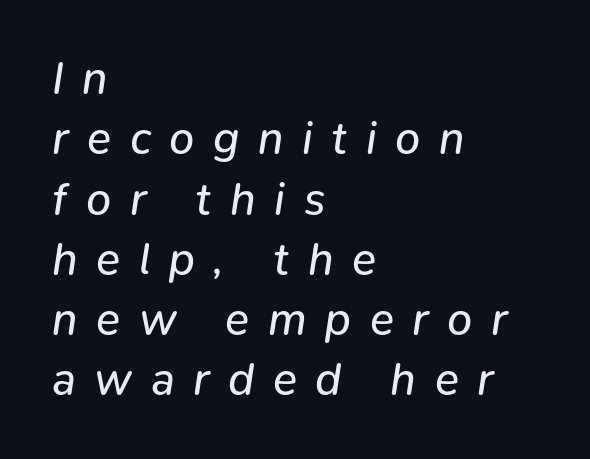
The passage shown is typed in a proportional face where columns would drift. The passage shown has open, widely tracked lettering throughout. The font sits on the lighter half of the weight spectrum, regular included. Posture: slanted. These lines stack with their left ends in a neat column. Each row of text sits above clean, open space.
